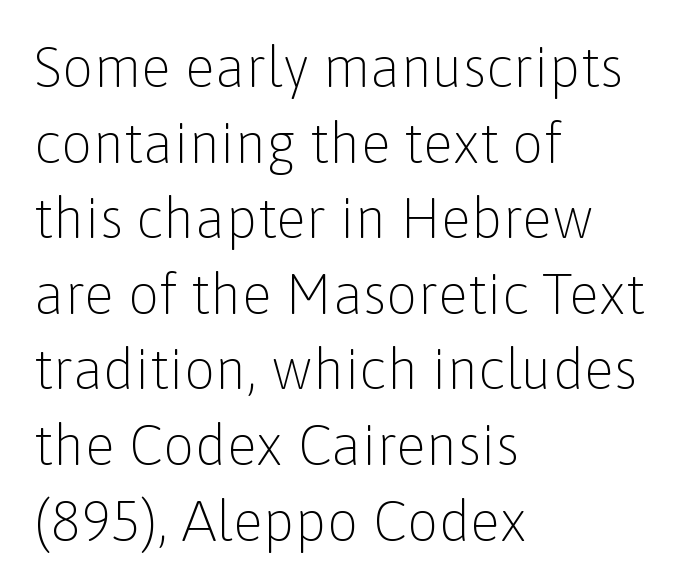
You could call the tracking neutral — neither tight nor loose. Is the stroke heavy? The answer is a plain regular-or-lighter. Words float on clear page, feet unadorned. The leading is moderate, giving the passage an even texture. This sample has the flowing, uneven cadence of proportional lettering.
